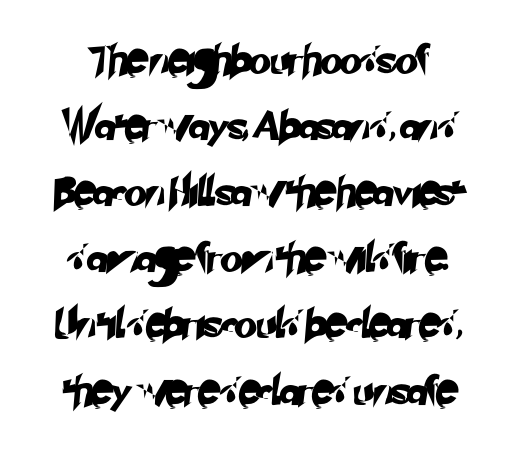
{"serif": "no", "width": "normal", "stroke_contrast": "low", "x_height": "small", "monospaced": "no", "underline": "no", "line_spacing": "loose", "line_spacing_ratio": 2.28, "letter_spacing": "normal", "letter_spacing_em": 0.0, "glyph_px": 29}
